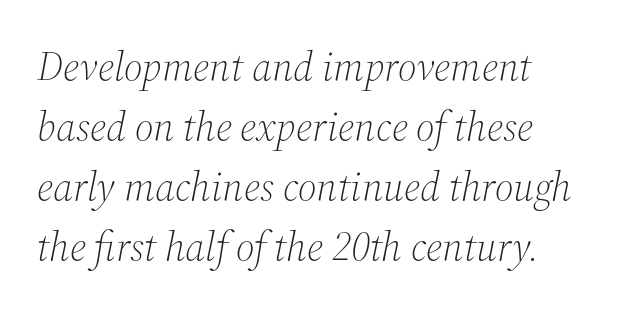
The image shows 41 px light serif type, italic (leaning right); set left-aligned, normal line spacing (1.46x), normal letter spacing, not underlined; medium stroke contrast and a medium x-height.
